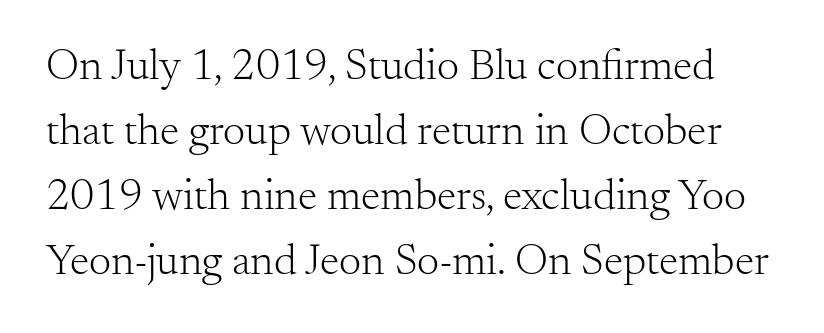
The image shows 44 px light serif type, upright; set normal line spacing (1.48x), normal letter spacing, not underlined; medium stroke contrast and a small x-height.
